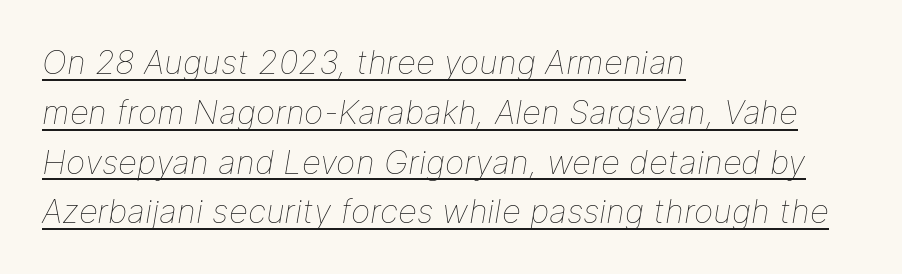
{"italic": "yes", "lean": "right", "slant_degrees": 9, "bold": "no", "weight": "thin", "width": "normal", "stroke_contrast": "low", "x_height": "medium", "monospaced": "no", "underline": "yes", "align": "left", "line_spacing": "normal", "line_spacing_ratio": 1.51, "letter_spacing": "normal", "letter_spacing_em": 0.0, "glyph_px": 33}
